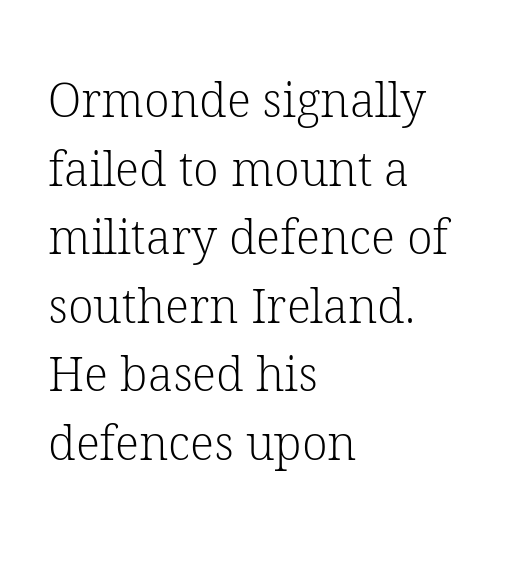
The typesetting does not lean heavy: it is not bold. Does extra space separate the letters? No, they use regular spacing. The lines are quadded left. Observe the serifs anchoring each vertical stroke in this sample. Here the designer chose a conventional face with non-uniform glyph widths.
